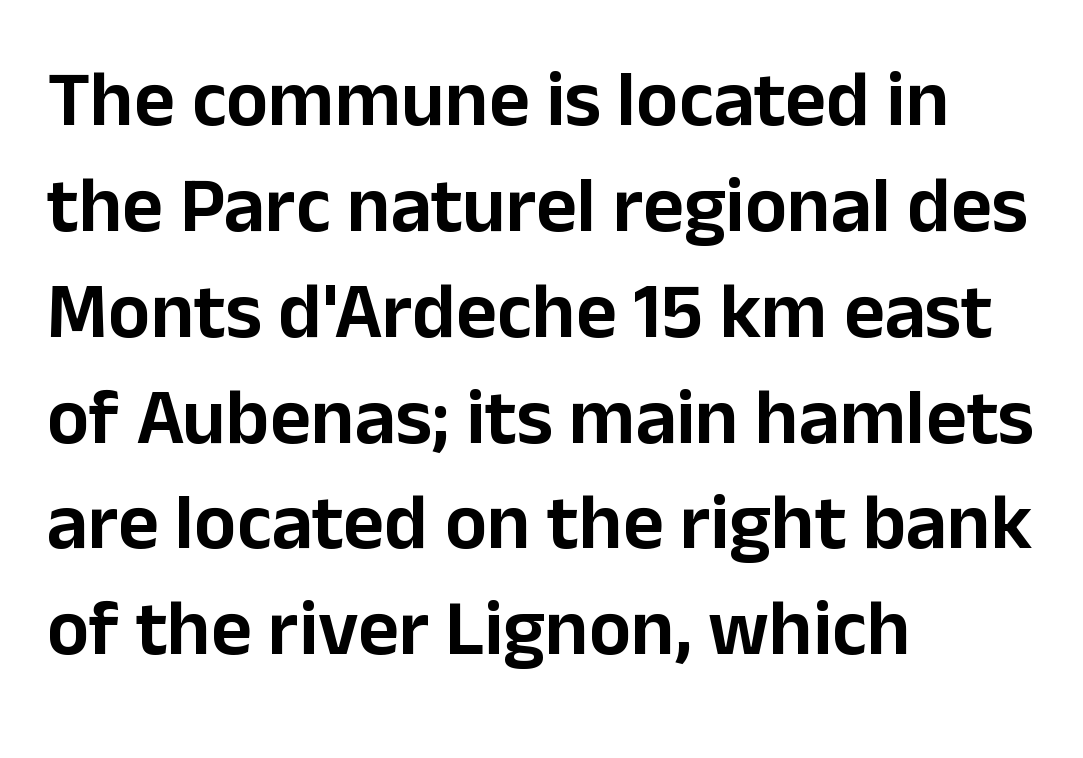
This block has exactly the height ordinary leading produces. Do the characters align in a grid? No, the font is proportional. Is there any slant? The stems are plumb. Decoration check: the copy has no underline. What stands out about the letter spacing? Nothing — it is the standard amount. Where is the straight margin? On the left.
